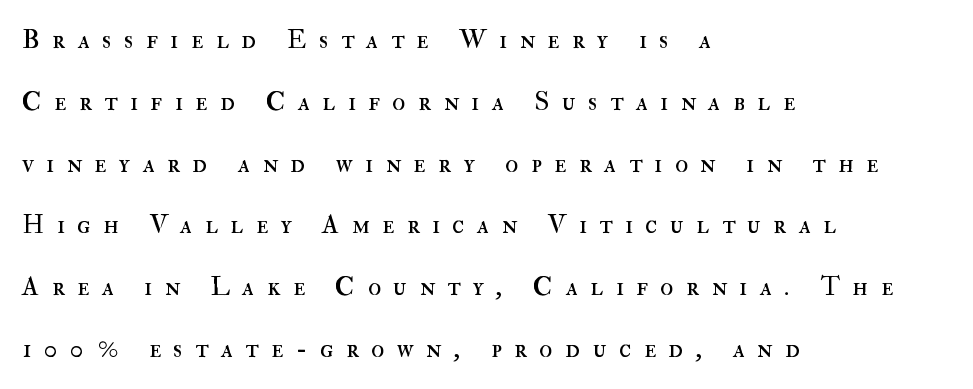
A quiet, ordinary-to-light weight characterises the typeface. The axis of the letterforms is exactly vertical. The rag falls on the right side of this text block. The block of text is sparse from top to bottom, with ample space between rows.
